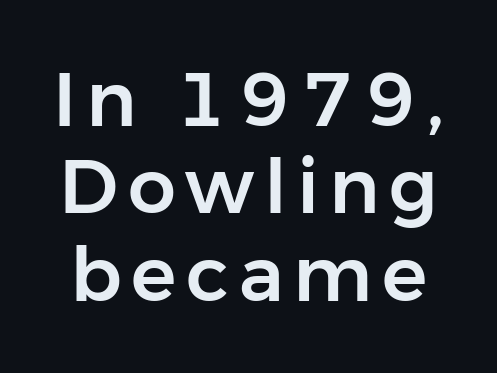
{"serif": "no", "italic": "no", "width": "normal", "stroke_contrast": "low", "x_height": "medium", "monospaced": "no", "underline": "no", "line_spacing": "tight", "line_spacing_ratio": 1.15, "glyph_px": 76}
